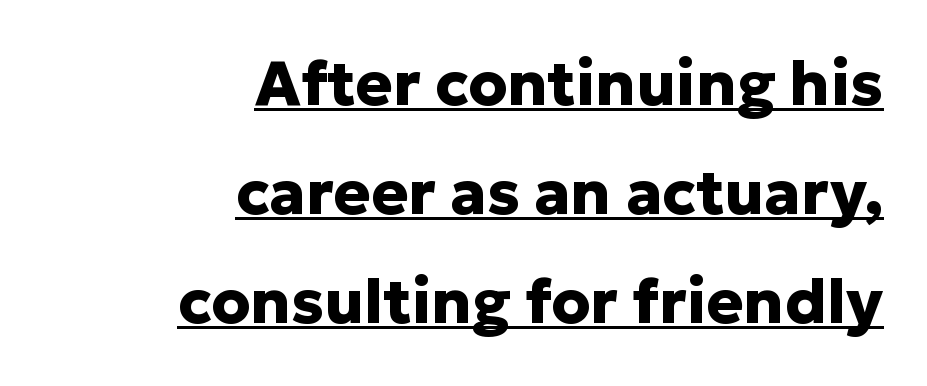
The image shows 62 px heavy sans-serif type, upright; set right-aligned, line spacing 1.76x, normal letter spacing, underlined; low stroke contrast and a medium x-height.
